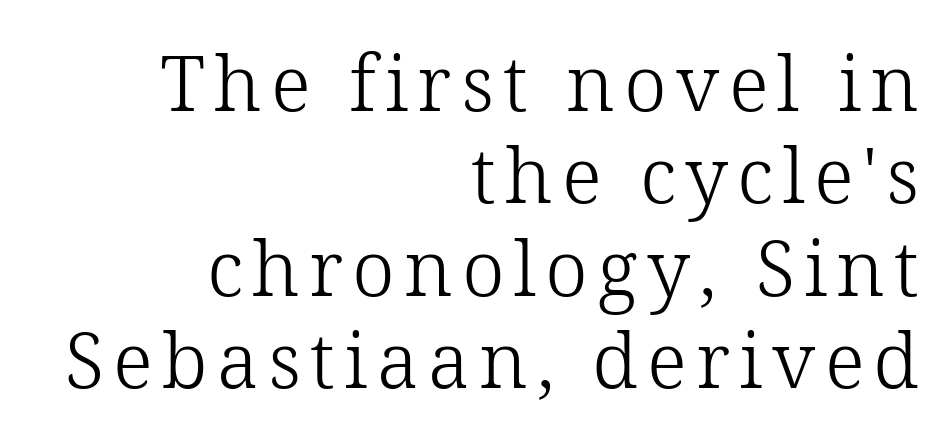
In terms of posture, this sample is upright. The area under the type is left untouched. The paragraph shown leans on its right margin. The letters advance in unequal steps, a hallmark of proportional type. Stroke terminals: seriffed. Ink coverage per letter is moderate at most.
